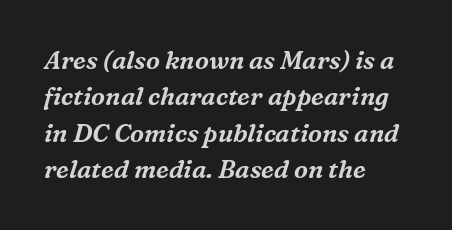
{"italic": "yes", "lean": "right", "slant_degrees": 16, "underline": "no", "align": "left", "line_spacing": "normal", "line_spacing_ratio": 1.46, "letter_spacing": "normal", "letter_spacing_em": 0.0, "glyph_px": 25}
